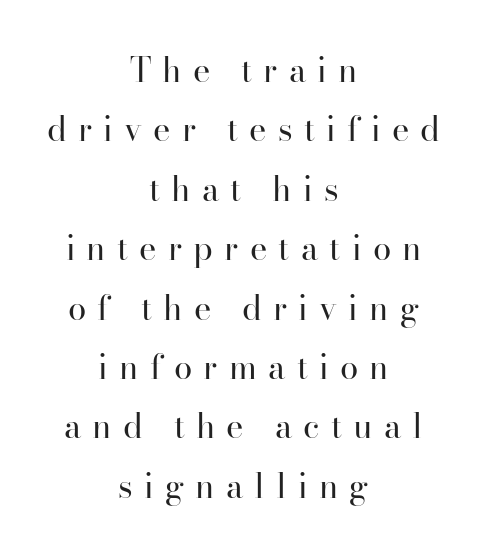
Q: Is the text bold? A: No.
Q: Is the text italic (slanted)? A: No, it is upright.
Q: Is the typeface a serif or a sans-serif typeface? A: Serif.
Q: Is the text underlined? A: No.
Q: How is the paragraph aligned? A: Centered.
Q: Is the spacing between letters normal or unusually wide? A: Unusually wide.
Q: Width (condensed, normal, or wide)? A: Normal.
Q: Stroke contrast? A: High.
Q: x-height? A: Small.
Q: Monospaced? A: No.
